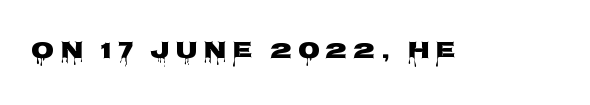
The image shows 24 px text type, upright; set unusually wide letter spacing (+0.23 em), not underlined.
